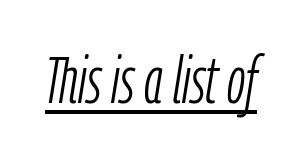
Caption: lettering with a line underneath. These lines are rendered in a variable-pitch font. The tracking reads as untouched default to a designer's eye. When letters slant like this, we call the style italic. Vertical stems look standard width or narrower in stroke.
